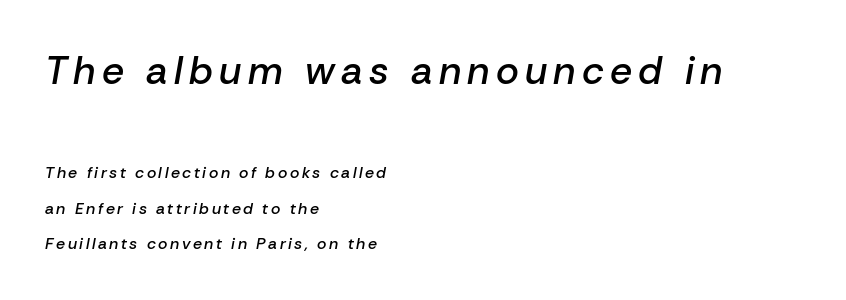
{"italic": "yes", "lean": "right", "slant_degrees": 10, "bold": "semi", "weight": "semibold", "width": "normal", "stroke_contrast": "low", "x_height": "medium", "monospaced": "no", "underline": "no", "align": "left", "line_spacing": "loose", "line_spacing_ratio": 2.21, "larger_block": "first", "size_ratio": 2.44, "glyph_px": 39}
